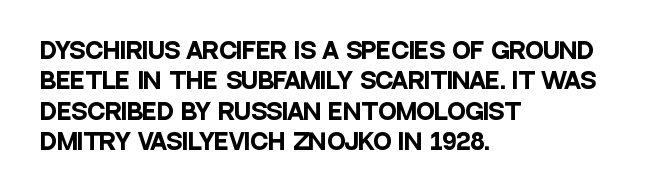
The image shows 22 px bold type, upright; set left-aligned, normal line spacing (1.38x), normal letter spacing, not underlined.
